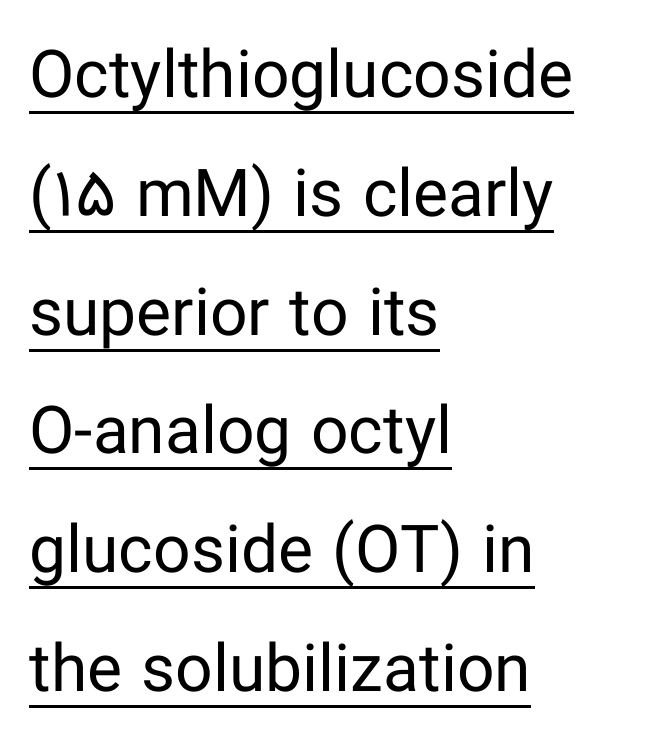
Unbolded letterforms with no extra heft. Descenders here cross a horizontal rule under the line. These lines keep a tight, regular rhythm from letter to letter. Characters remain perfectly vertical along every line. Short and long lines alike share a common starting point at left.
